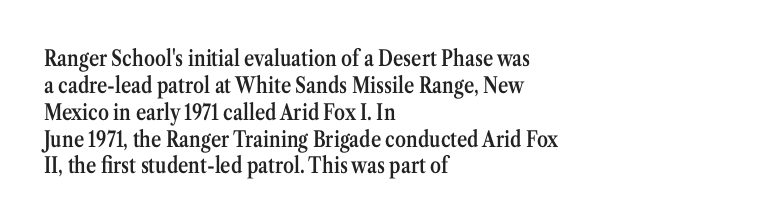
The image shows 22 px text type, upright; set left-aligned, line spacing 1.22x, normal letter spacing, not underlined.
